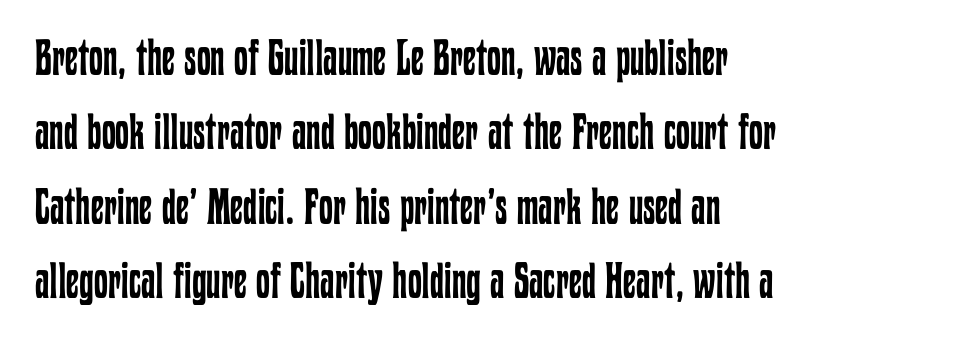
The image shows 50 px regular-weight, condensed type, upright; set left-aligned, normal line spacing (1.49x), normal letter spacing, not underlined; low stroke contrast and a medium x-height.
